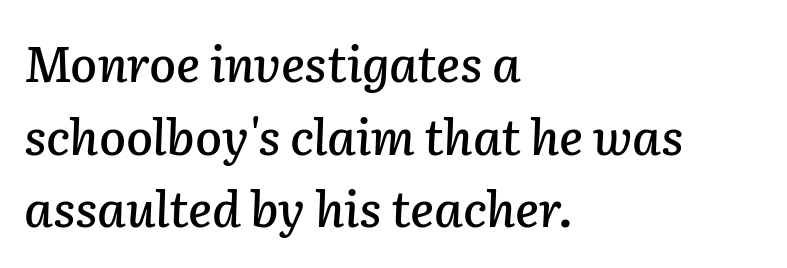
The image shows 49 px text type, italic (leaning right); set left-aligned, normal line spacing (1.48x), normal letter spacing, not underlined; low stroke contrast and a medium x-height.
